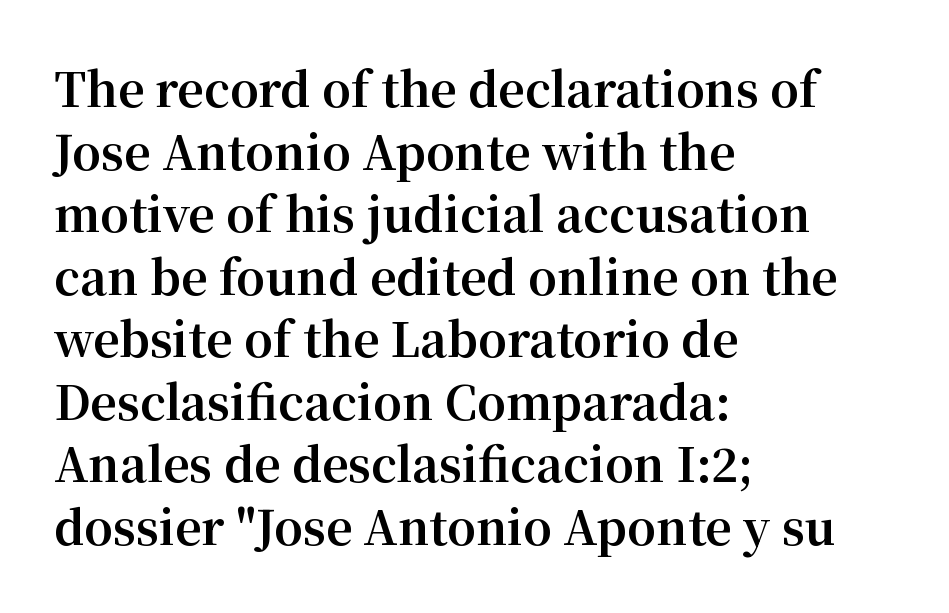
The image shows 46 px bold serif type, upright; set left-aligned, normal line spacing (1.36x), normal letter spacing, not underlined; medium stroke contrast and a medium x-height.
